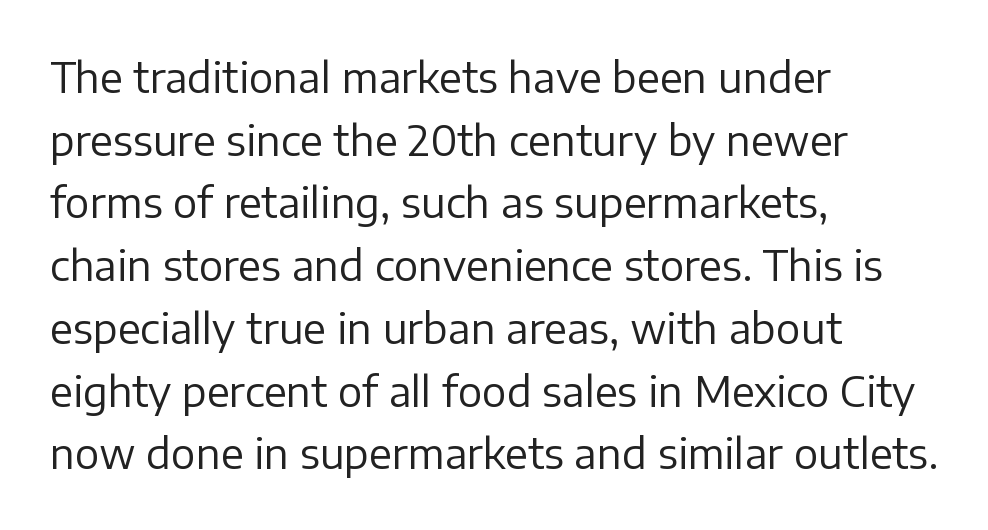
Check where the strokes stop: nothing finishes them off — pure sans. The font's upright variant was chosen for this text. The ragged edge is on the right, which tells us the setting is flush left. No letter is thick-stroked: the sample isn't bold.
